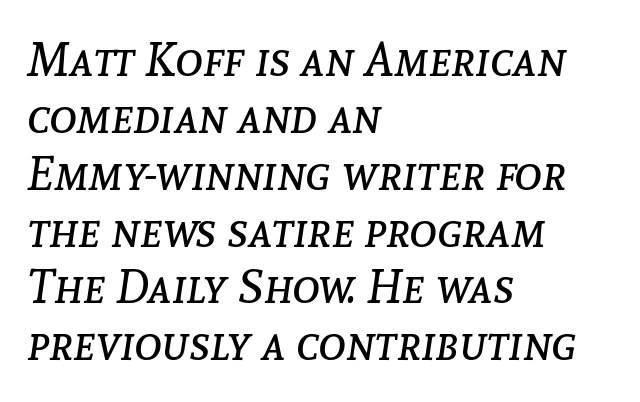
{"italic": "yes", "lean": "right", "slant_degrees": 8, "bold": "no", "weight": "regular", "width": "normal", "stroke_contrast": "low", "x_height": "medium", "monospaced": "no", "underline": "no", "align": "left", "line_spacing_ratio": 1.21, "letter_spacing": "normal", "letter_spacing_em": 0.0, "glyph_px": 47}
